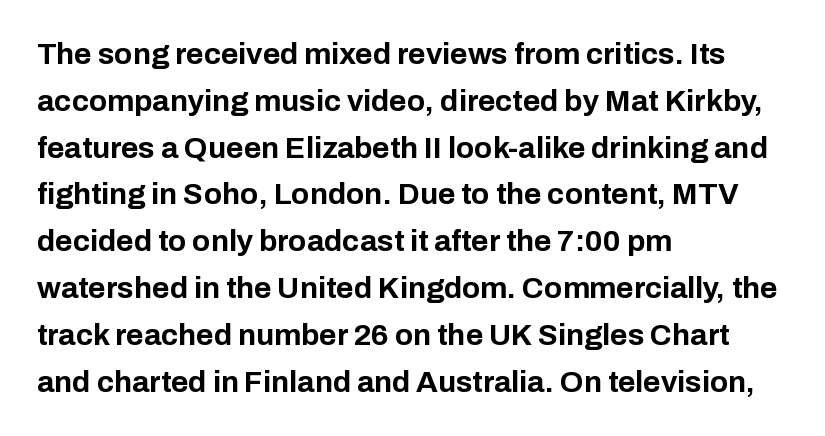
The image shows 30 px bold sans-serif type, upright; set left-aligned, normal line spacing (1.56x), normal letter spacing, not underlined; low stroke contrast and a medium x-height.
